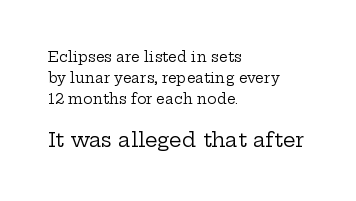
The image shows 20 px text type, upright; set left-aligned, normal line spacing (1.5x), normal letter spacing, not underlined; the second (bottom) block is 1.43x larger.
